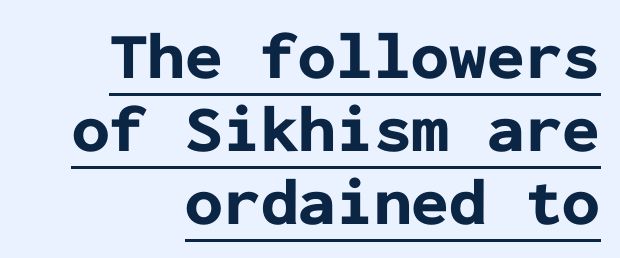
Q: Is the text bold? A: Yes.
Q: Is the text italic (slanted)? A: No, it is upright.
Q: Is the typeface a serif or a sans-serif typeface? A: Sans-serif.
Q: Is the text underlined? A: Yes.
Q: How is the paragraph aligned? A: Right-aligned.
Q: Is the spacing between letters normal or unusually wide? A: Normal.
Q: Is the spacing between lines tight, normal or loose? A: Tight.
Q: Width (condensed, normal, or wide)? A: Normal.
Q: Stroke contrast? A: Low.
Q: x-height? A: Medium.
Q: Monospaced? A: Yes.
